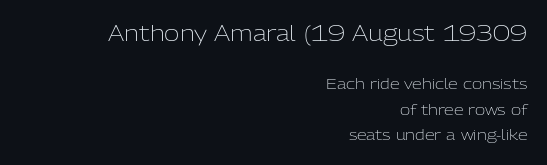
Q: Is the text bold? A: No.
Q: Is the text italic (slanted)? A: No, it is upright.
Q: Is the text underlined? A: No.
Q: How is the paragraph aligned? A: Right-aligned.
Q: Is the spacing between letters normal or unusually wide? A: Normal.
Q: Which block of text is set in a larger size, the first (top) or the second (bottom)? A: The first (top) one.
